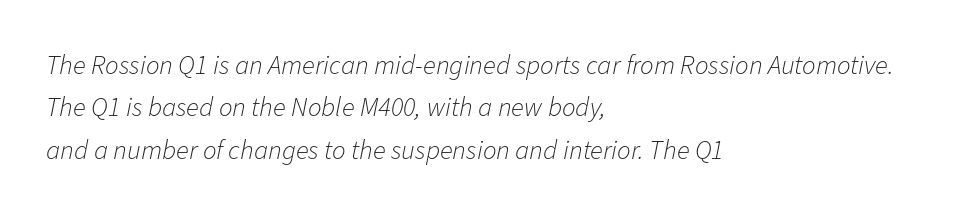
The image shows 27 px text type, italic (leaning right); set left-aligned, normal line spacing (1.57x), normal letter spacing, not underlined.
